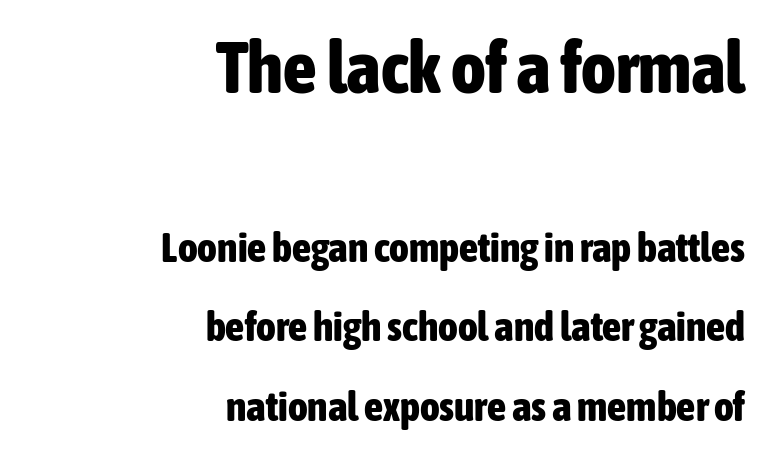
Does extra space separate the letters? No, they use regular spacing. The type family on display is of the sans-serif kind. These lines stack with their right ends in a neat column. Tall strokes in this sample are plumb rather than angled. Proportional: the letters do not fall into vertical columns.
